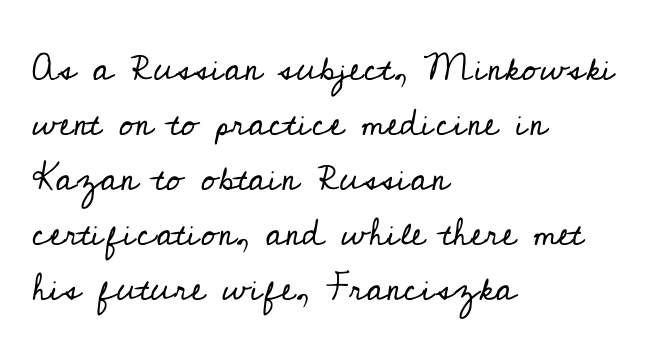
Q: Is the text bold? A: No.
Q: Is the text italic (slanted)? A: Yes.
Q: Is the typeface a serif or a sans-serif typeface? A: Serif.
Q: Is the text underlined? A: No.
Q: How is the paragraph aligned? A: Left-aligned.
Q: Is the spacing between letters normal or unusually wide? A: Normal.
Q: Is the spacing between lines tight, normal or loose? A: Normal.
Q: Width (condensed, normal, or wide)? A: Normal.
Q: Stroke contrast? A: Low.
Q: x-height? A: Small.
Q: Monospaced? A: No.
